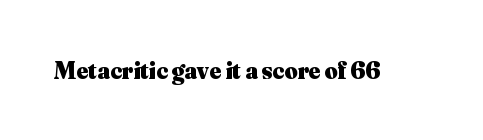
Q: Is the text bold? A: Yes.
Q: Is the text italic (slanted)? A: No, it is upright.
Q: Is the text underlined? A: No.
Q: Is the spacing between letters normal or unusually wide? A: Normal.
